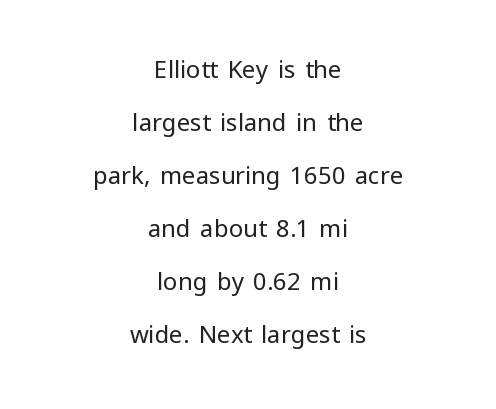
{"italic": "no", "bold": "no", "underline": "no", "align": "center", "line_spacing": "loose", "line_spacing_ratio": 2.21, "letter_spacing": "normal", "letter_spacing_em": 0.0, "glyph_px": 24}
